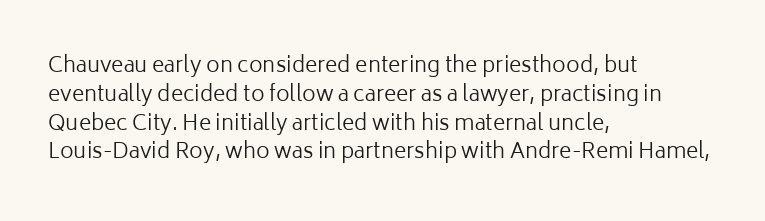
The image shows 21 px text type, upright; set left-aligned, normal line spacing (1.37x), normal letter spacing, not underlined.
